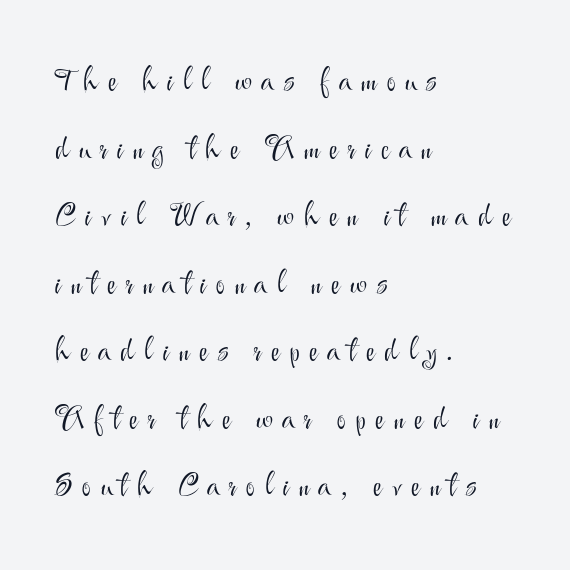
The image shows 31 px light sans-serif type; set left-aligned, loose line spacing (2.18x), unusually wide letter spacing (+0.31 em), not underlined; medium stroke contrast and a small x-height.
